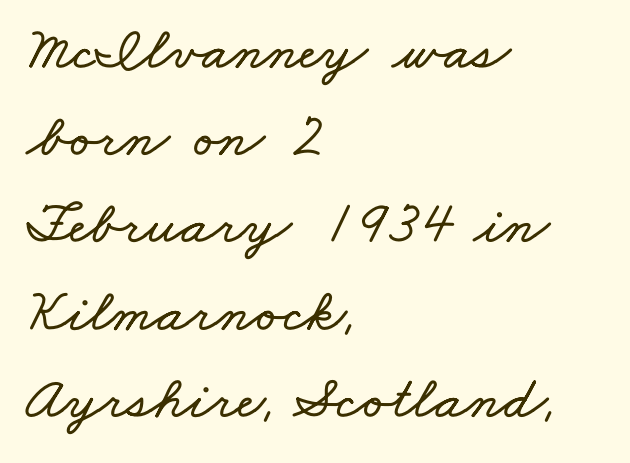
The image shows 61 px wide type; set left-aligned, normal line spacing (1.43x), normal letter spacing, not underlined; low stroke contrast and a small x-height.
